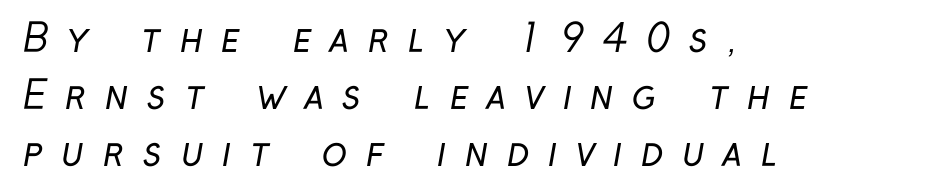
{"serif": "no", "bold": "no", "weight": "regular", "width": "condensed", "stroke_contrast": "low", "x_height": "medium", "monospaced": "no", "underline": "no", "align": "left", "line_spacing": "normal", "line_spacing_ratio": 1.5, "letter_spacing": "wide", "letter_spacing_em": 0.49, "glyph_px": 38}
